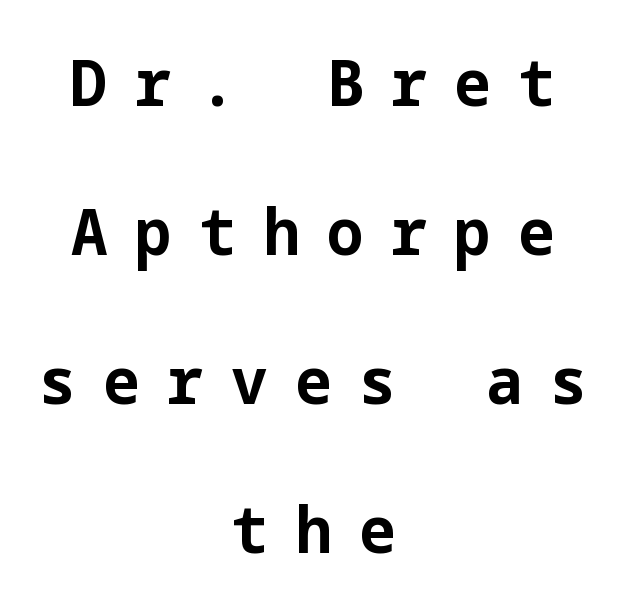
{"serif": "no", "italic": "no", "bold": "yes", "weight": "bold", "width": "normal", "stroke_contrast": "low", "x_height": "medium", "underline": "no", "align": "center", "line_spacing": "loose", "line_spacing_ratio": 2.29, "letter_spacing": "wide", "letter_spacing_em": 0.42, "glyph_px": 65}
